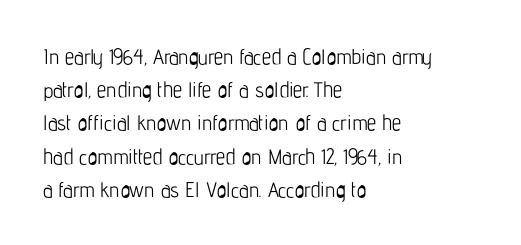
The image shows 21 px text type, upright; set left-aligned, normal line spacing (1.58x), normal letter spacing, not underlined.
